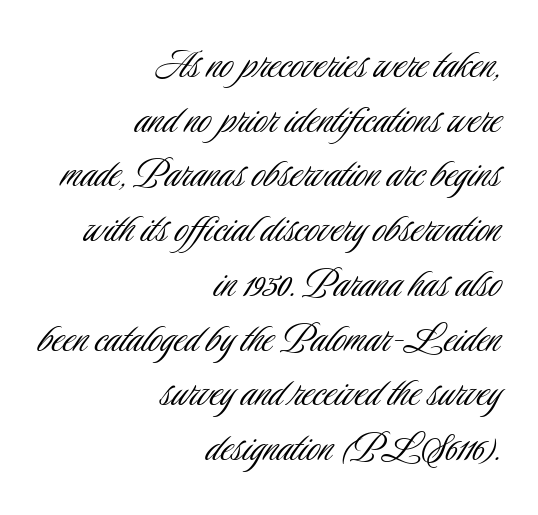
Q: Is the text bold? A: No.
Q: Is the text italic (slanted)? A: Yes.
Q: Is the typeface a serif or a sans-serif typeface? A: Sans-serif.
Q: Is the text underlined? A: No.
Q: How is the paragraph aligned? A: Right-aligned.
Q: Is the spacing between letters normal or unusually wide? A: Normal.
Q: Width (condensed, normal, or wide)? A: Condensed.
Q: Stroke contrast? A: Low.
Q: x-height? A: Small.
Q: Monospaced? A: No.
